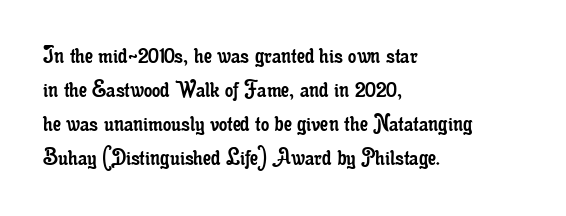
{"italic": "no", "bold": "no", "underline": "no", "align": "left", "line_spacing": "normal", "line_spacing_ratio": 1.31, "letter_spacing": "normal", "letter_spacing_em": 0.0, "glyph_px": 26}
